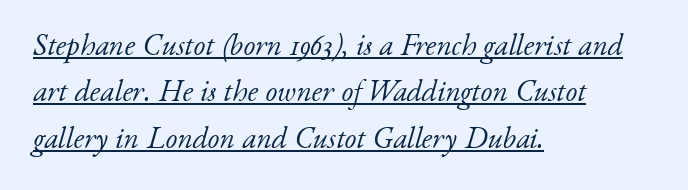
Q: Is the text bold? A: No.
Q: Is the text italic (slanted)? A: Yes, it leans right by about 17 degrees.
Q: Is the typeface a serif or a sans-serif typeface? A: Serif.
Q: Is the text underlined? A: Yes.
Q: How is the paragraph aligned? A: Left-aligned.
Q: Is the spacing between letters normal or unusually wide? A: Normal.
Q: Is the spacing between lines tight, normal or loose? A: Normal.
Q: Width (condensed, normal, or wide)? A: Normal.
Q: Stroke contrast? A: Low.
Q: x-height? A: Small.
Q: Monospaced? A: No.
